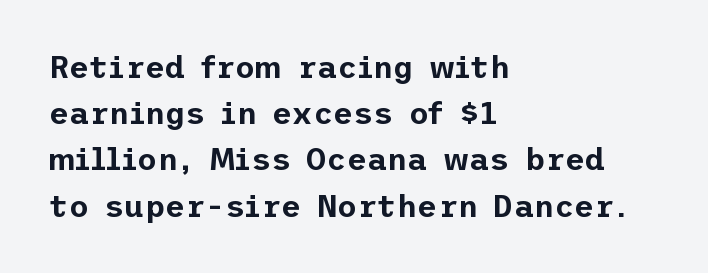
The image shows 31 px sans-serif type, upright; set left-aligned, normal line spacing (1.49x), normal letter spacing, not underlined; low stroke contrast and a medium x-height.
